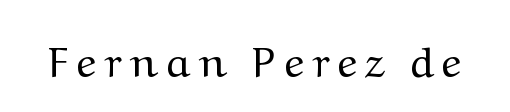
{"serif": "yes", "italic": "no", "bold": "no", "weight": "regular", "width": "normal", "stroke_contrast": "medium", "x_height": "medium", "monospaced": "no", "underline": "no", "letter_spacing": "wide", "letter_spacing_em": 0.24, "glyph_px": 43}
